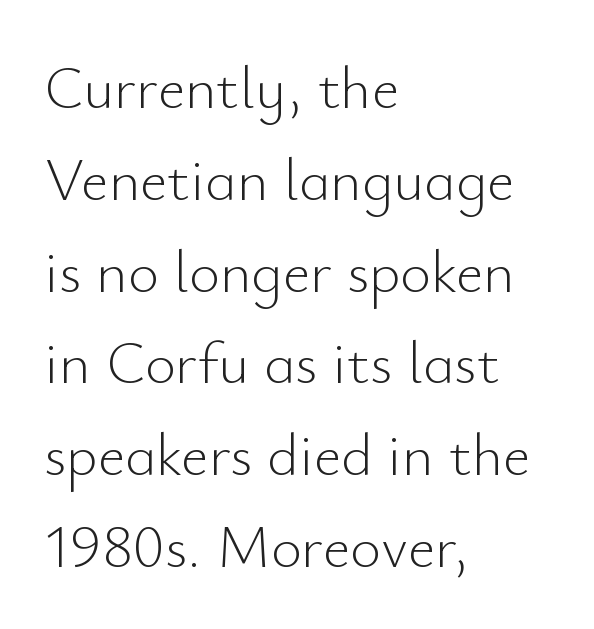
The image shows 60 px light sans-serif type, upright; set left-aligned, normal line spacing (1.53x), normal letter spacing, not underlined; low stroke contrast and a small x-height.
